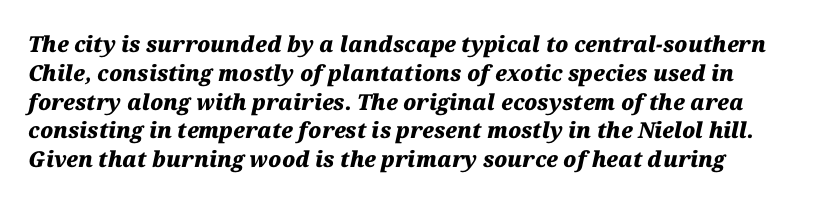
The image shows 22 px bold type, italic (leaning right); set normal line spacing (1.31x), normal letter spacing, not underlined.
